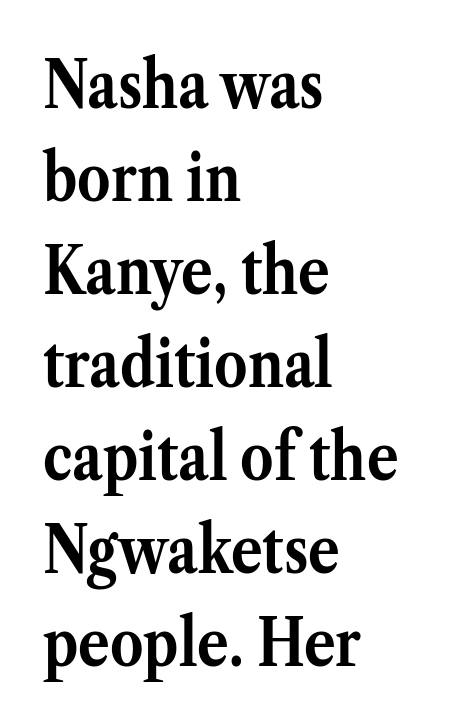
Q: Is the text bold? A: Yes.
Q: Is the text italic (slanted)? A: No, it is upright.
Q: Is the typeface a serif or a sans-serif typeface? A: Serif.
Q: Is the text underlined? A: No.
Q: How is the paragraph aligned? A: Left-aligned.
Q: Is the spacing between letters normal or unusually wide? A: Normal.
Q: Is the spacing between lines tight, normal or loose? A: Normal.
Q: Width (condensed, normal, or wide)? A: Normal.
Q: Stroke contrast? A: Medium.
Q: x-height? A: Medium.
Q: Monospaced? A: No.
